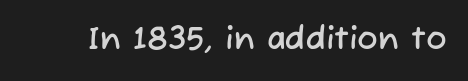
Q: Is the typeface a serif or a sans-serif typeface? A: Sans-serif.
Q: Is the text underlined? A: No.
Q: Is the spacing between letters normal or unusually wide? A: Normal.
Q: Width (condensed, normal, or wide)? A: Normal.
Q: Stroke contrast? A: Low.
Q: x-height? A: Medium.
Q: Monospaced? A: No.
